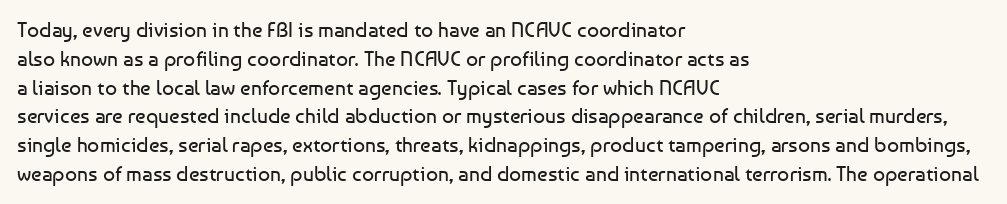
Q: Is the text bold? A: No.
Q: Is the text italic (slanted)? A: No, it is upright.
Q: Is the text underlined? A: No.
Q: How is the paragraph aligned? A: Left-aligned.
Q: Is the spacing between letters normal or unusually wide? A: Normal.
Q: Is the spacing between lines tight, normal or loose? A: Normal.
